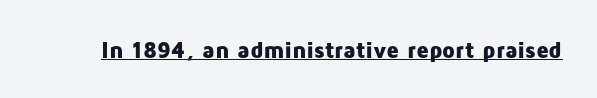
Heavy, bold letterforms. A rule runs beneath these lines of type. The type is set solid horizontally, with unmodified tracking. The lettering stays uniformly vertical, giving the passage a roman look.
